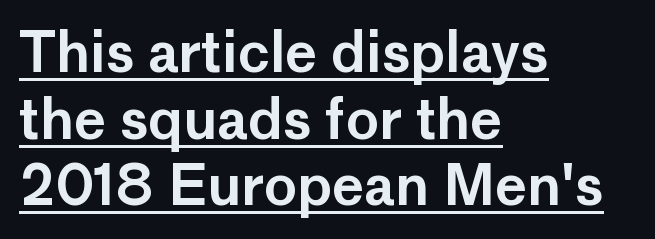
The image shows 55 px sans-serif type, upright; set left-aligned, line spacing 1.21x, normal letter spacing, underlined; low stroke contrast and a medium x-height.
